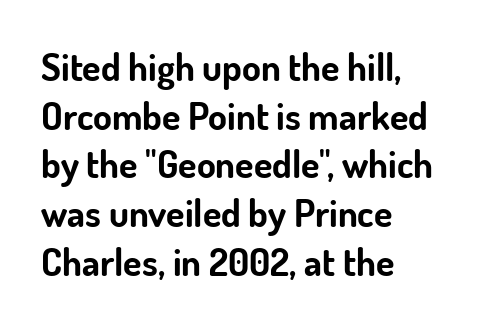
Q: Is the text bold? A: Yes.
Q: Is the text italic (slanted)? A: No, it is upright.
Q: Is the typeface a serif or a sans-serif typeface? A: Sans-serif.
Q: Is the text underlined? A: No.
Q: How is the paragraph aligned? A: Left-aligned.
Q: Is the spacing between letters normal or unusually wide? A: Normal.
Q: Is the spacing between lines tight, normal or loose? A: Normal.
Q: Width (condensed, normal, or wide)? A: Normal.
Q: Stroke contrast? A: Low.
Q: x-height? A: Small.
Q: Monospaced? A: No.
